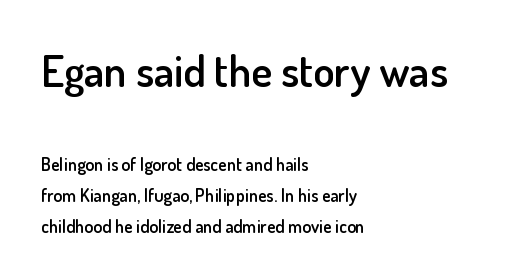
Q: Is the text bold? A: Semi-bold.
Q: Is the text italic (slanted)? A: No, it is upright.
Q: Is the typeface a serif or a sans-serif typeface? A: Sans-serif.
Q: Is the text underlined? A: No.
Q: How is the paragraph aligned? A: Left-aligned.
Q: Is the spacing between letters normal or unusually wide? A: Normal.
Q: Which block of text is set in a larger size, the first (top) or the second (bottom)? A: The first (top) one.
Q: Width (condensed, normal, or wide)? A: Normal.
Q: Stroke contrast? A: Low.
Q: x-height? A: Small.
Q: Monospaced? A: No.
